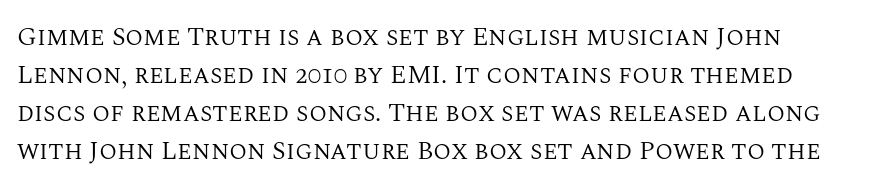
{"italic": "no", "bold": "no", "underline": "no", "line_spacing": "normal", "line_spacing_ratio": 1.46, "letter_spacing": "normal", "letter_spacing_em": 0.0, "glyph_px": 26}
